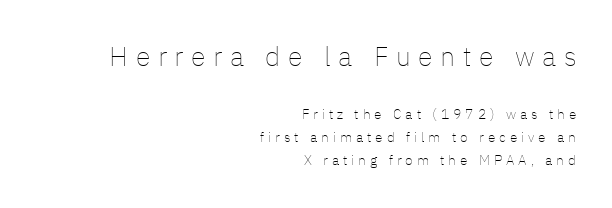
{"italic": "no", "bold": "no", "underline": "no", "align": "right", "line_spacing": "normal", "line_spacing_ratio": 1.67, "letter_spacing": "wide", "letter_spacing_em": 0.28, "larger_block": "first", "size_ratio": 1.93, "glyph_px": 27}
